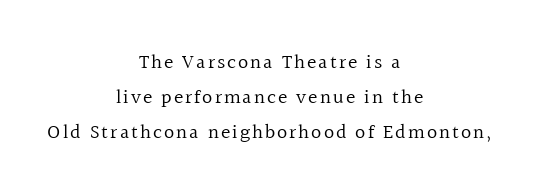
The image shows 20 px text type, upright; set centered, line spacing 1.75x, not underlined.
